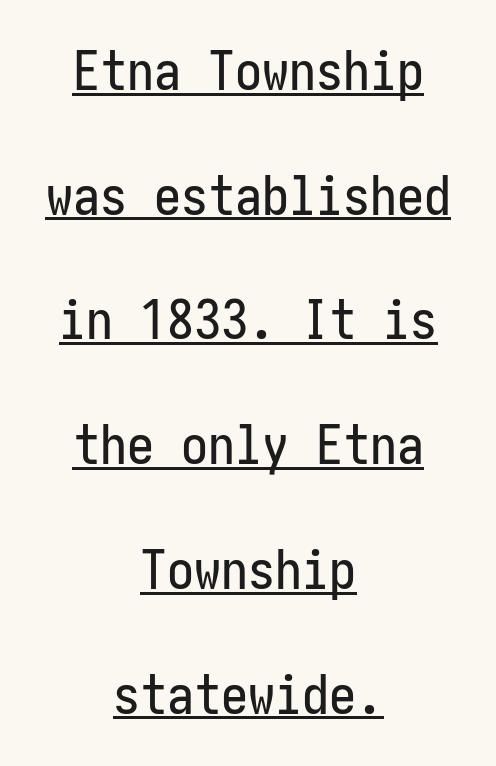
{"serif": "no", "italic": "no", "width": "condensed", "stroke_contrast": "low", "x_height": "medium", "underline": "yes", "align": "center", "line_spacing": "loose", "line_spacing_ratio": 2.31, "letter_spacing": "normal", "letter_spacing_em": 0.0, "glyph_px": 54}
